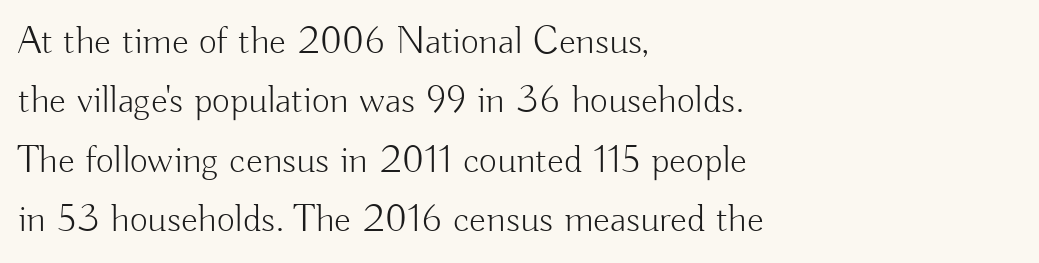
The image shows 39 px light sans-serif type, upright; set left-aligned, normal line spacing (1.52x), normal letter spacing, not underlined; low stroke contrast and a small x-height.
